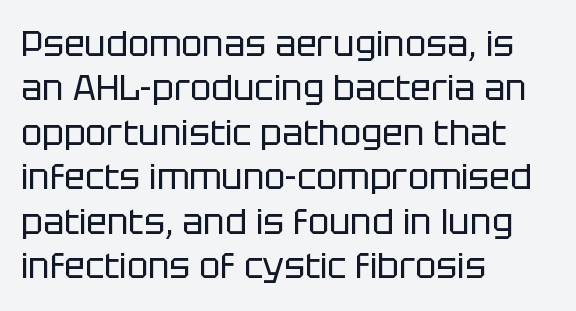
Q: Is the text bold? A: No.
Q: Is the text italic (slanted)? A: No, it is upright.
Q: Is the typeface a serif or a sans-serif typeface? A: Sans-serif.
Q: Is the text underlined? A: No.
Q: How is the paragraph aligned? A: Left-aligned.
Q: Is the spacing between letters normal or unusually wide? A: Normal.
Q: Is the spacing between lines tight, normal or loose? A: Normal.
Q: Width (condensed, normal, or wide)? A: Normal.
Q: Stroke contrast? A: Low.
Q: x-height? A: Large.
Q: Monospaced? A: No.
